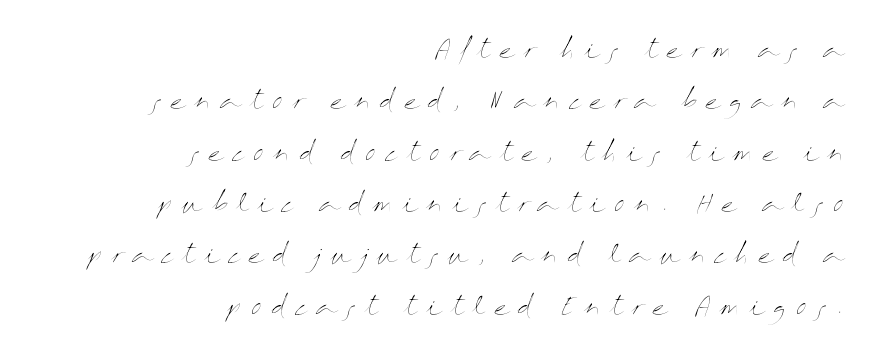
{"bold": "no", "underline": "no", "align": "right", "line_spacing": "loose", "line_spacing_ratio": 2.14, "letter_spacing": "wide", "letter_spacing_em": 0.36, "glyph_px": 24}
